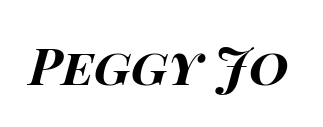
Q: Is the text bold? A: Yes.
Q: Is the text italic (slanted)? A: Yes, it leans right by about 15 degrees.
Q: Is the text underlined? A: No.
Q: Is the spacing between letters normal or unusually wide? A: Normal.
Q: Width (condensed, normal, or wide)? A: Wide.
Q: Stroke contrast? A: High.
Q: x-height? A: Large.
Q: Monospaced? A: No.
